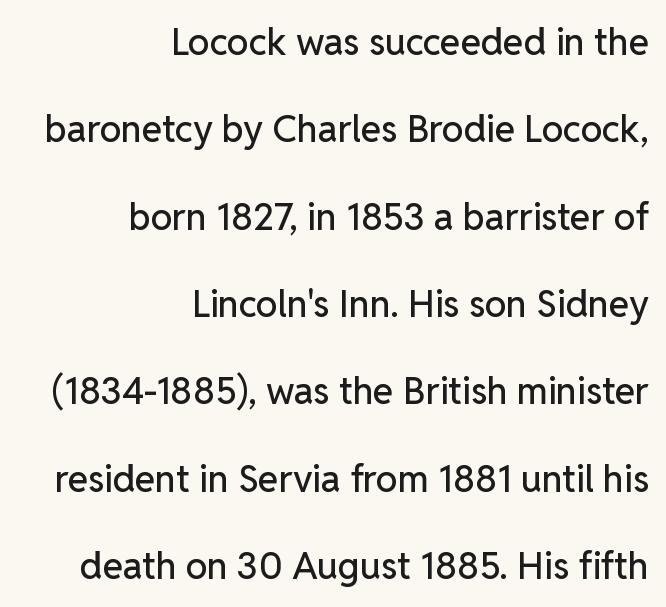
The image shows 37 px sans-serif type, upright; set right-aligned, loose line spacing (2.36x), normal letter spacing, not underlined; low stroke contrast and a medium x-height.
